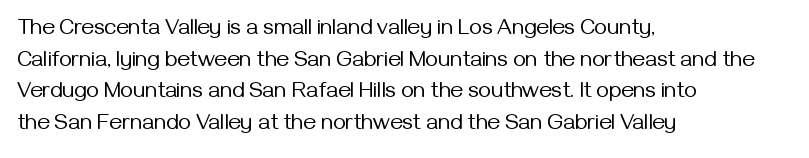
The image shows 22 px text type, upright; set left-aligned, normal line spacing (1.44x), normal letter spacing, not underlined.
